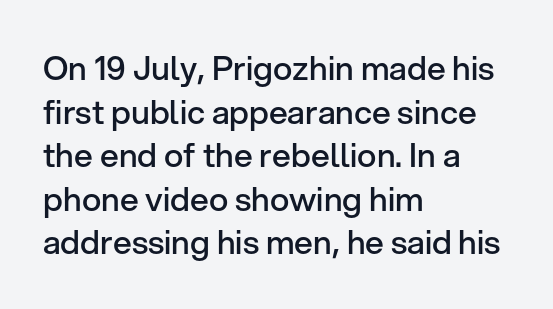
Q: Is the text bold? A: Semi-bold.
Q: Is the text italic (slanted)? A: No, it is upright.
Q: Is the typeface a serif or a sans-serif typeface? A: Sans-serif.
Q: Is the text underlined? A: No.
Q: How is the paragraph aligned? A: Left-aligned.
Q: Is the spacing between letters normal or unusually wide? A: Normal.
Q: Is the spacing between lines tight, normal or loose? A: Normal.
Q: Width (condensed, normal, or wide)? A: Normal.
Q: Stroke contrast? A: Low.
Q: x-height? A: Medium.
Q: Monospaced? A: No.
